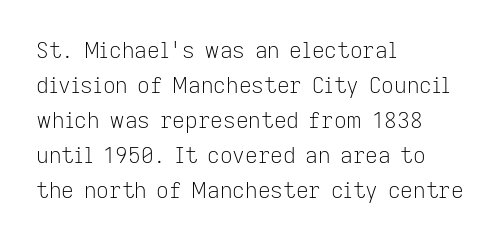
{"italic": "no", "bold": "no", "underline": "no", "align": "left", "line_spacing": "normal", "line_spacing_ratio": 1.59, "letter_spacing": "normal", "letter_spacing_em": 0.0, "glyph_px": 22}
